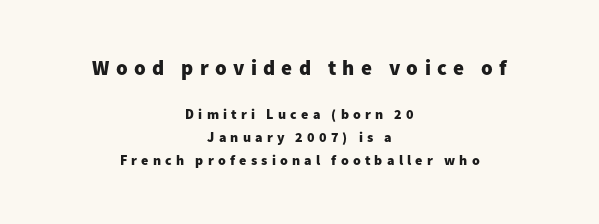
{"italic": "no", "bold": "yes", "underline": "no", "align": "center", "line_spacing": "normal", "line_spacing_ratio": 1.64, "letter_spacing": "wide", "letter_spacing_em": 0.3, "larger_block": "first", "size_ratio": 1.5, "glyph_px": 21}
